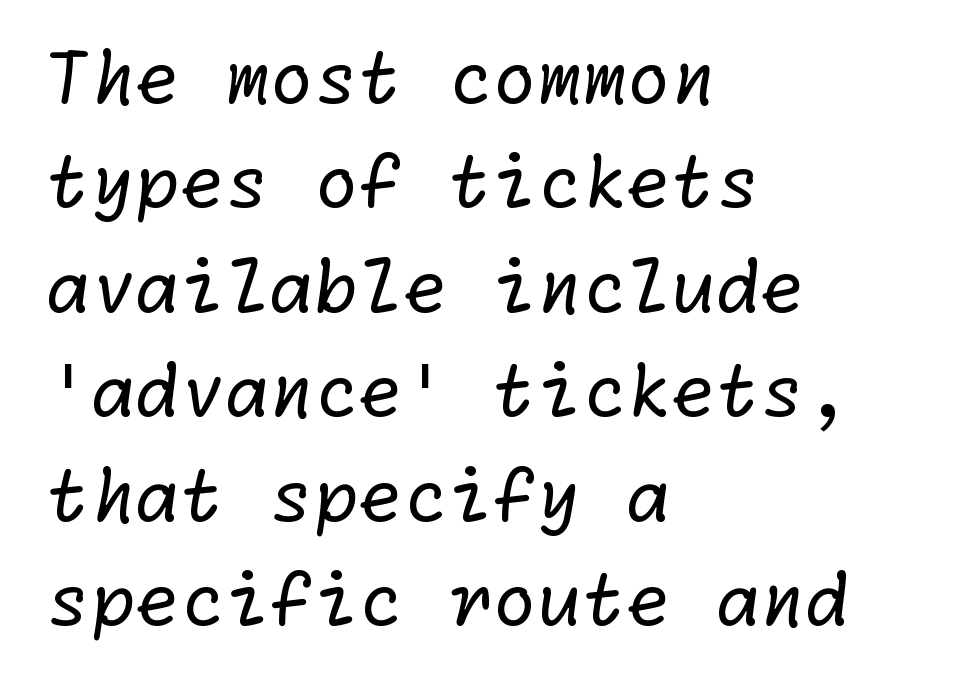
The image shows 72 px regular-weight sans-serif type; set left-aligned, normal line spacing (1.45x), normal letter spacing, not underlined; low stroke contrast and a medium x-height.
